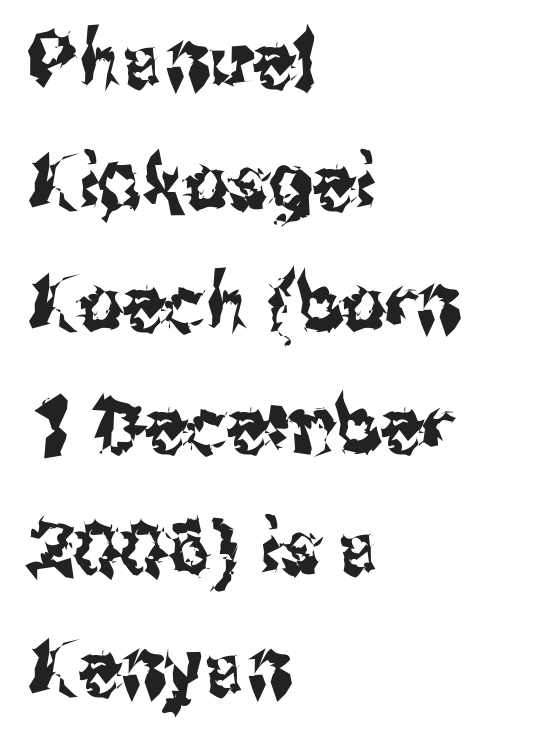
This sample is left-justified, so line endings fall wherever the words run out. These lines are rendered in a variable-pitch font. Quick note: not italic, upright. A typesetter would call this zero additional tracking. Is there much room between lines? A standard amount, neither cramped nor airy.
